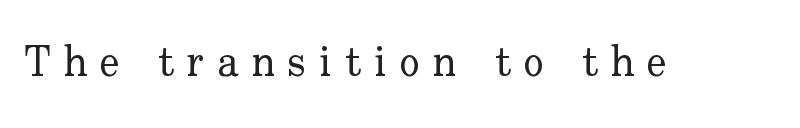
The image shows 42 px regular-weight serif type, upright; set unusually wide letter spacing (+0.31 em), not underlined; low stroke contrast and a small x-height.
